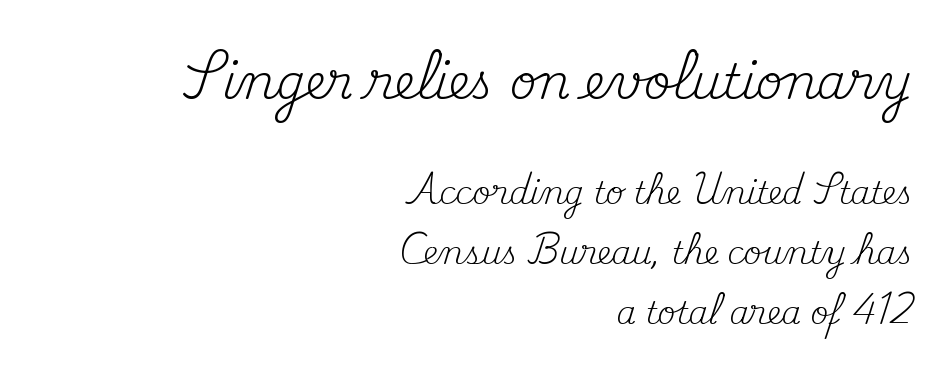
The rendering uses a large line-height, opening up the rows. The setting favours the right margin, as signatures and pull-quotes sometimes do. The string is rendered with underlining switched off. This rendering employs a face with finishing strokes, i.e., a serif.
